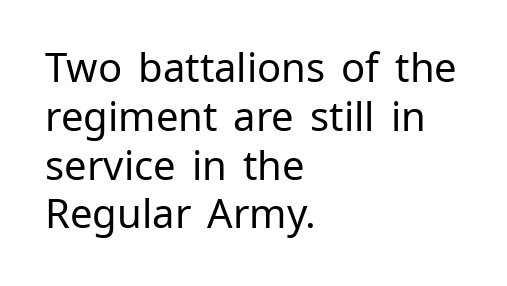
Q: Is the text bold? A: No.
Q: Is the text italic (slanted)? A: No, it is upright.
Q: Is the typeface a serif or a sans-serif typeface? A: Sans-serif.
Q: Is the text underlined? A: No.
Q: How is the paragraph aligned? A: Left-aligned.
Q: Is the spacing between letters normal or unusually wide? A: Normal.
Q: Width (condensed, normal, or wide)? A: Normal.
Q: Stroke contrast? A: Low.
Q: x-height? A: Medium.
Q: Monospaced? A: No.
